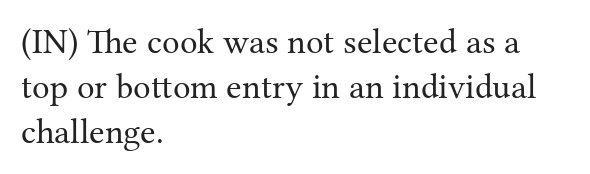
This rendering employs a face with finishing strokes, i.e., a serif. Honestly, there is no underline to notice here at all. Letters have the restrained weight of plain body copy at most. What's the leading like? Ordinary, nothing unusual. The letters advance in unequal steps, a hallmark of proportional type.
